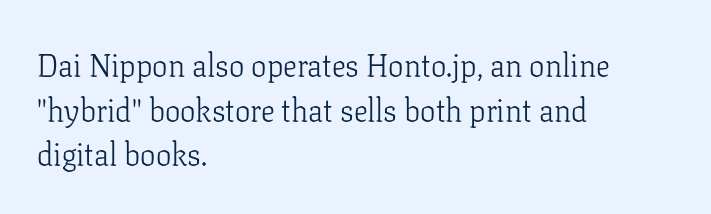
The image shows 31 px light serif type, upright; set left-aligned, normal line spacing (1.44x), normal letter spacing, not underlined; low stroke contrast and a medium x-height.
